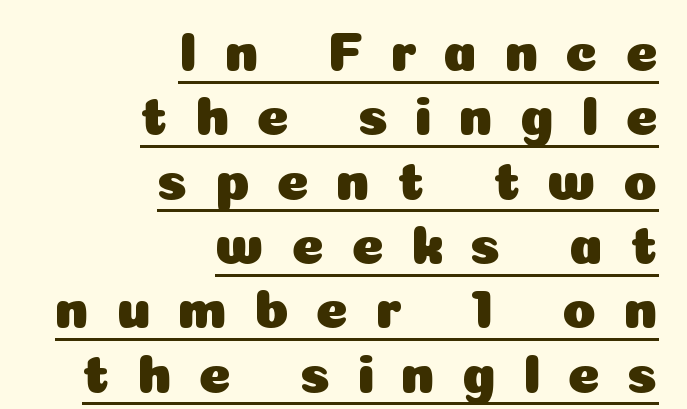
Q: Is the text italic (slanted)? A: No, it is upright.
Q: Is the typeface a serif or a sans-serif typeface? A: Sans-serif.
Q: Is the text underlined? A: Yes.
Q: How is the paragraph aligned? A: Right-aligned.
Q: Is the spacing between letters normal or unusually wide? A: Unusually wide.
Q: Width (condensed, normal, or wide)? A: Normal.
Q: Stroke contrast? A: Low.
Q: x-height? A: Medium.
Q: Monospaced? A: No.
